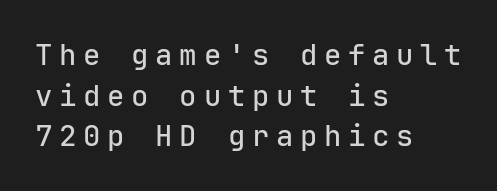
The image shows 29 px sans-serif type, upright, monospaced; set left-aligned, normal line spacing (1.4x), unusually wide letter spacing (+0.23 em), not underlined; low stroke contrast and a medium x-height.
